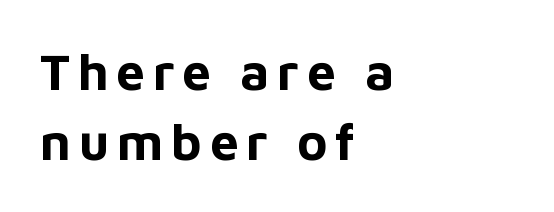
Casual observation: everything's shoved over to the left. In terms of posture, this sample is upright. Words float on clear page, feet unadorned. Strong, thick strokes mark this as bold type. The leading is moderate, giving the passage an even texture. What kind of face is this? One without serifs — a sans.
